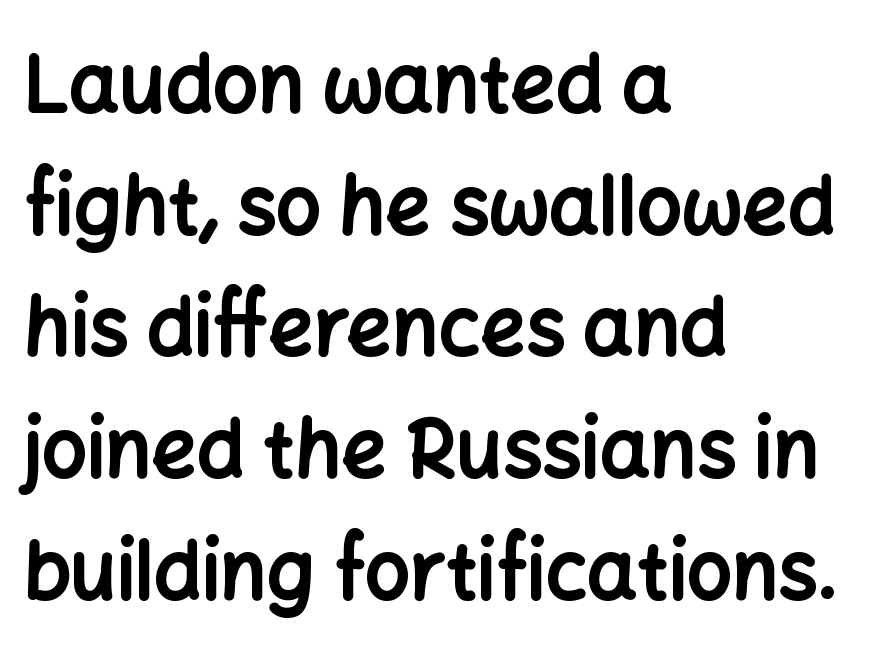
The image shows 79 px bold sans-serif type, upright; set left-aligned, normal line spacing (1.54x), normal letter spacing, not underlined; low stroke contrast and a medium x-height.
